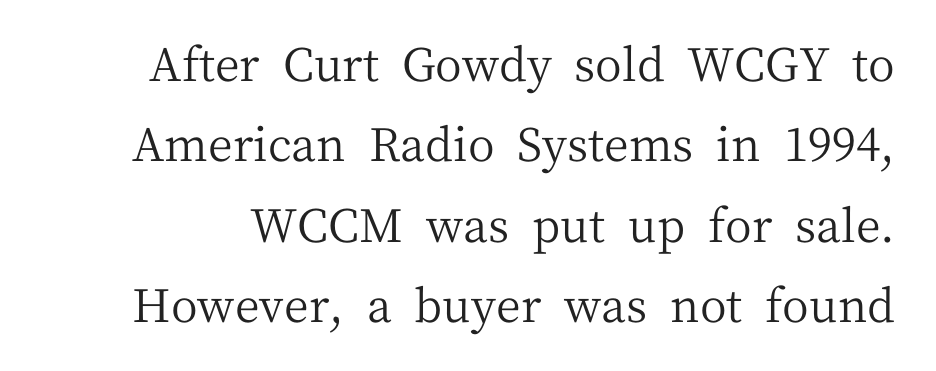
{"serif": "yes", "italic": "no", "bold": "no", "weight": "regular", "width": "normal", "stroke_contrast": "medium", "x_height": "medium", "monospaced": "no", "underline": "no", "line_spacing_ratio": 1.75, "letter_spacing": "normal", "letter_spacing_em": 0.0, "glyph_px": 46}
